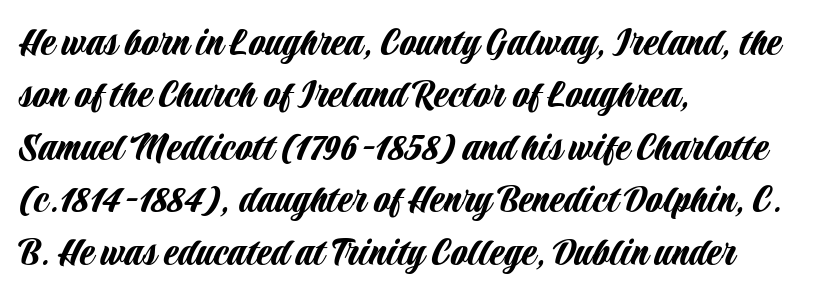
Q: Is the text italic (slanted)? A: Yes.
Q: Is the typeface a serif or a sans-serif typeface? A: Sans-serif.
Q: Is the text underlined? A: No.
Q: How is the paragraph aligned? A: Left-aligned.
Q: Is the spacing between letters normal or unusually wide? A: Normal.
Q: Width (condensed, normal, or wide)? A: Condensed.
Q: Stroke contrast? A: Low.
Q: x-height? A: Large.
Q: Monospaced? A: No.
